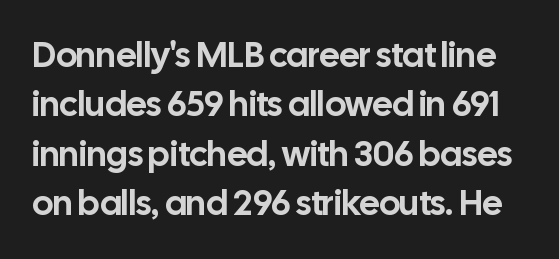
{"serif": "no", "italic": "no", "width": "normal", "stroke_contrast": "low", "x_height": "medium", "monospaced": "no", "underline": "no", "line_spacing": "normal", "line_spacing_ratio": 1.41, "letter_spacing": "normal", "letter_spacing_em": 0.0, "glyph_px": 35}
